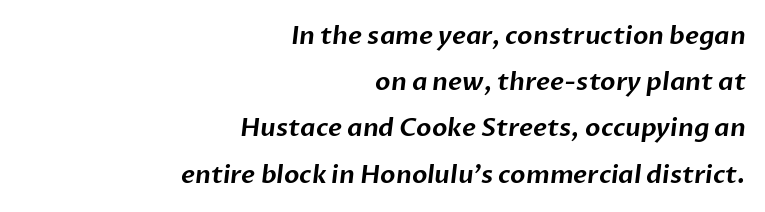
Q: Is the text underlined? A: No.
Q: How is the paragraph aligned? A: Right-aligned.
Q: Is the spacing between letters normal or unusually wide? A: Normal.
